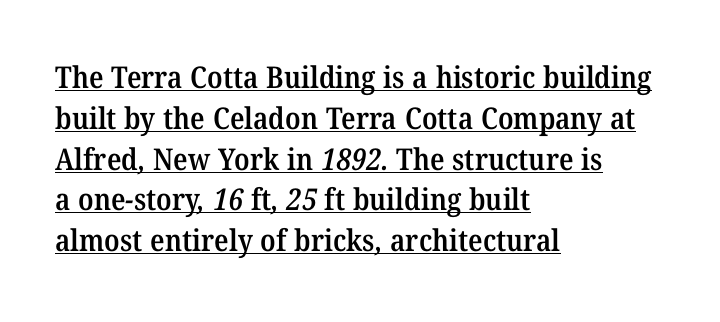
The image shows 30 px semibold serif type; set left-aligned, normal line spacing (1.36x), normal letter spacing, underlined; medium stroke contrast and a medium x-height.
